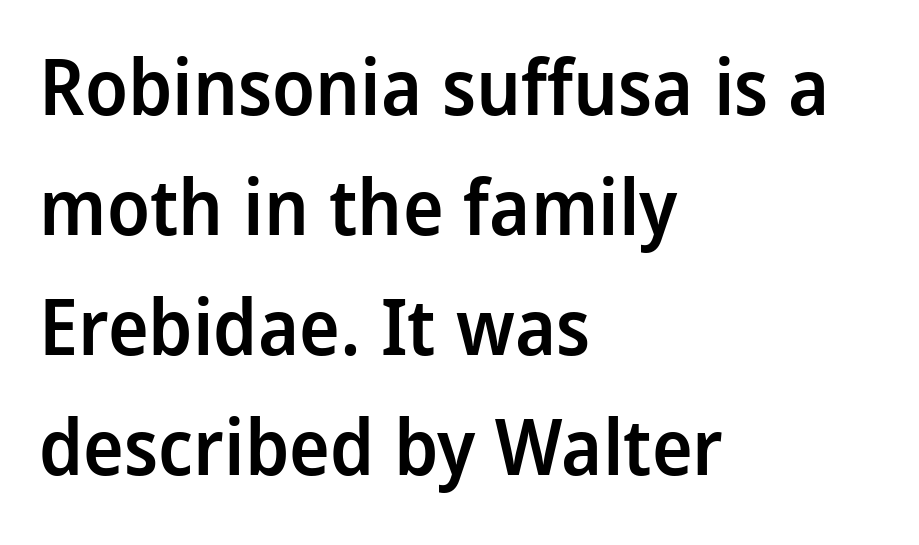
The image shows 77 px semibold, condensed sans-serif type, upright; set left-aligned, normal line spacing (1.56x), normal letter spacing, not underlined; low stroke contrast and a large x-height.
